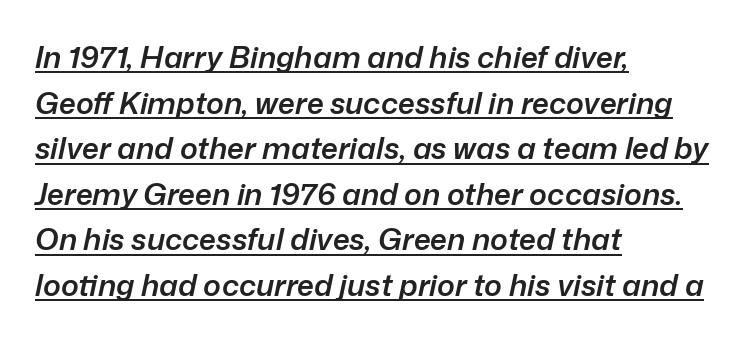
The face used here is rendered with its standard letterfit. Varying glyph widths throughout — classic text-font behaviour. This is moderately heavy type, rendered in semibold. Slant detected: the letters are inclined.
